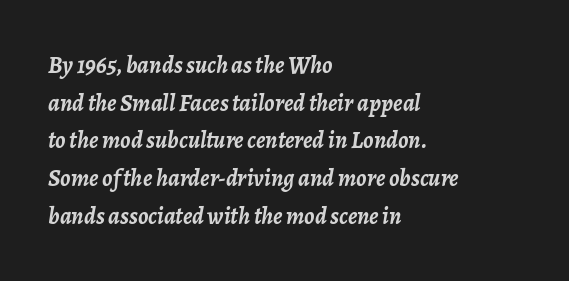
The image shows 24 px bold type, italic (leaning right); set left-aligned, normal line spacing (1.57x), normal letter spacing, not underlined.
